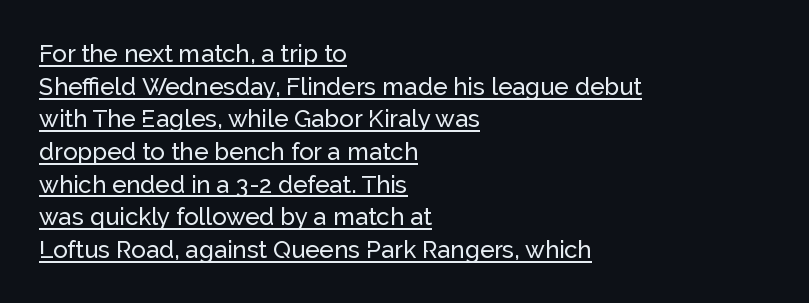
This sample keeps an unexceptional amount of space between lines. Italic: no, the glyphs are upright roman. This rendering uses left alignment, leaving the right contour irregular. Glyph-to-glyph distance matches everyday printed text. The lettering is marked with a stroke running underneath it.
